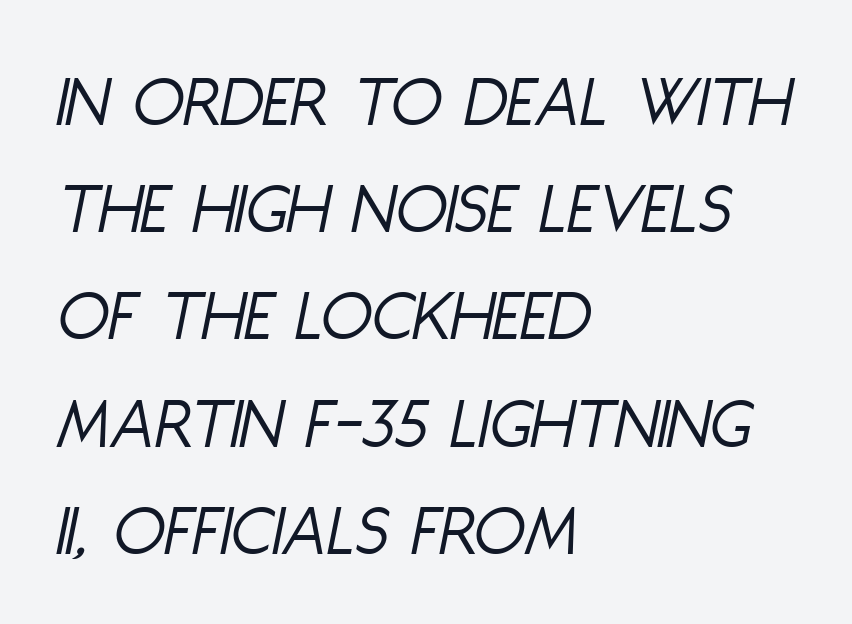
Q: Is the text bold? A: No.
Q: Is the text italic (slanted)? A: Yes, it leans right by about 11 degrees.
Q: Is the text underlined? A: No.
Q: How is the paragraph aligned? A: Left-aligned.
Q: Is the spacing between letters normal or unusually wide? A: Normal.
Q: Is the spacing between lines tight, normal or loose? A: Normal.
Q: Width (condensed, normal, or wide)? A: Condensed.
Q: Stroke contrast? A: Low.
Q: x-height? A: Large.
Q: Monospaced? A: No.
